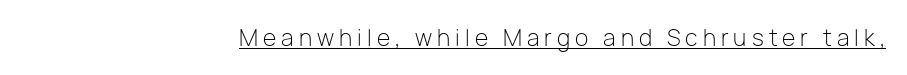
Q: Is the text bold? A: No.
Q: Is the text italic (slanted)? A: No, it is upright.
Q: Is the text underlined? A: Yes.
Q: How is the paragraph aligned? A: Right-aligned.
Q: Is the spacing between letters normal or unusually wide? A: Unusually wide.
